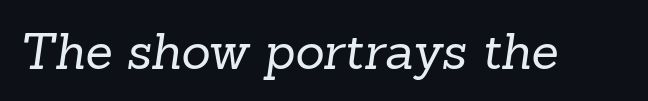
{"serif": "yes", "bold": "no", "weight": "regular", "width": "normal", "stroke_contrast": "low", "x_height": "medium", "monospaced": "no", "underline": "no", "letter_spacing": "normal", "letter_spacing_em": 0.0, "glyph_px": 50}
